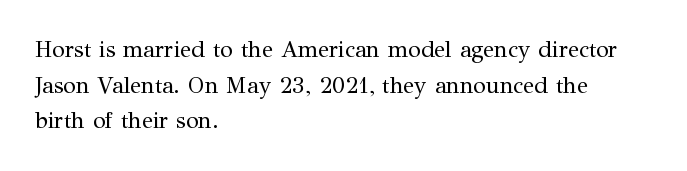
{"italic": "no", "bold": "no", "underline": "no", "align": "left", "line_spacing": "normal", "line_spacing_ratio": 1.55, "letter_spacing": "normal", "letter_spacing_em": 0.0, "glyph_px": 23}
